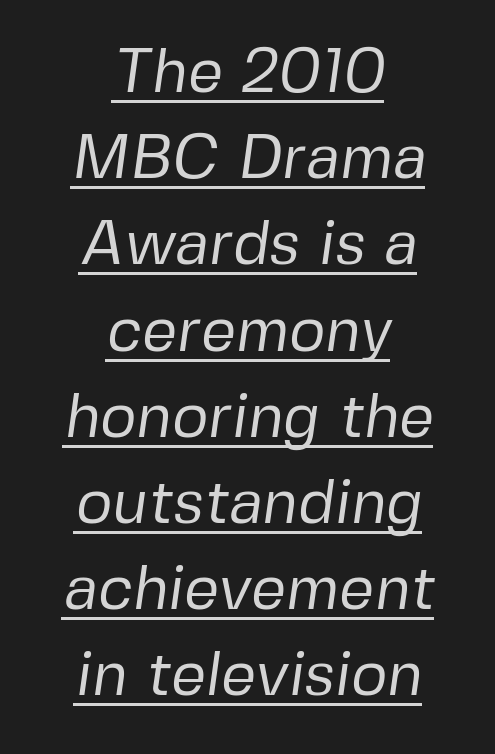
Each new line begins a customary step beneath the previous one. Summary of weight: not heavy and not bold. These lines are centered, leaving both edges ragged. The font family rendered here belongs to the sans-serif group.
